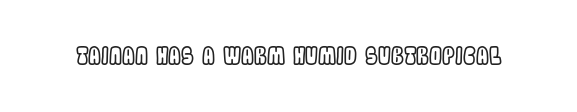
Each word holds together tightly as a unit, with standard inter-letter gaps. Posture: upright roman. The specimen omits any rule beneath the text block's lines.
